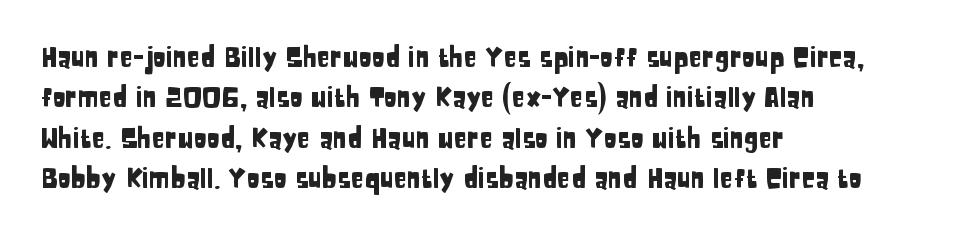
No italicization has been applied; the sample stays upright. This block has exactly the height ordinary leading produces. Students, note that the glyphs here touch the page at normal intervals. Typeset ragged right — the left edge is the straight one.
